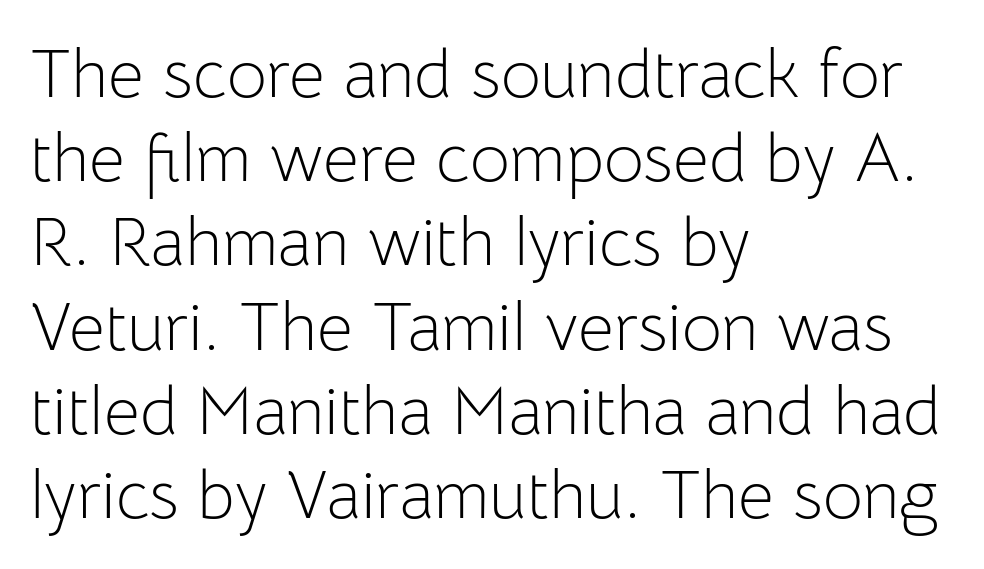
Q: Is the text bold? A: No.
Q: Is the text italic (slanted)? A: No, it is upright.
Q: Is the typeface a serif or a sans-serif typeface? A: Sans-serif.
Q: Is the text underlined? A: No.
Q: How is the paragraph aligned? A: Left-aligned.
Q: Is the spacing between letters normal or unusually wide? A: Normal.
Q: Width (condensed, normal, or wide)? A: Normal.
Q: Stroke contrast? A: Low.
Q: x-height? A: Medium.
Q: Monospaced? A: No.
